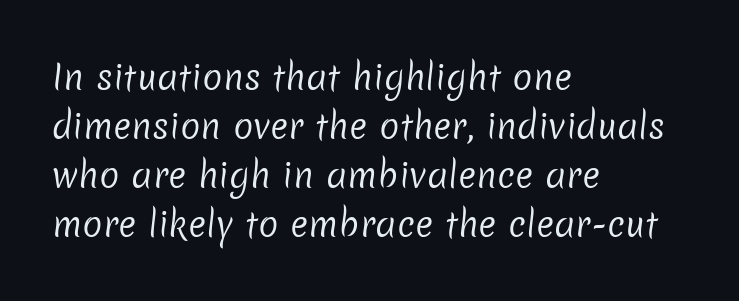
{"serif": "no", "bold": "no", "weight": "regular", "width": "normal", "stroke_contrast": "low", "x_height": "medium", "monospaced": "no", "underline": "no", "align": "left", "line_spacing": "normal", "line_spacing_ratio": 1.44, "letter_spacing": "normal", "letter_spacing_em": 0.0, "glyph_px": 34}
